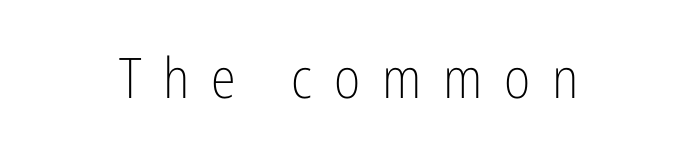
These lines are rendered in a variable-pitch font. I'd call this a sans setting — the letters go barefoot. Quick note: underline off. Stems here are at most as thick as an everyday book face. Every stem runs plumb, perpendicular to the baseline. Short note: letters widely spaced.
